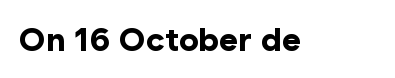
{"serif": "no", "italic": "no", "bold": "yes", "weight": "bold", "width": "normal", "stroke_contrast": "low", "x_height": "medium", "monospaced": "no", "underline": "no", "letter_spacing": "normal", "letter_spacing_em": 0.0, "glyph_px": 33}
